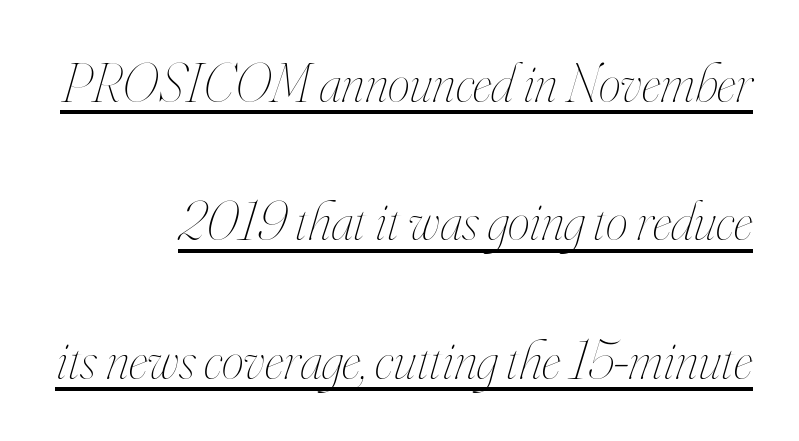
The image shows 56 px thin, condensed type, italic (leaning right); set right-aligned, loose line spacing (2.47x), normal letter spacing, underlined; high stroke contrast and a small x-height.
